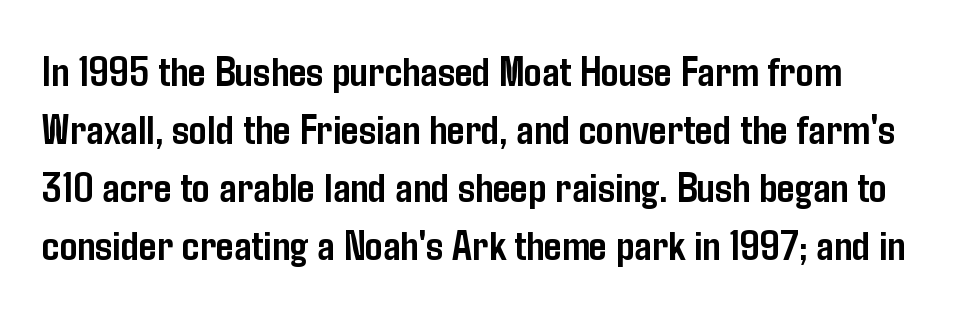
Q: Is the text bold? A: Yes.
Q: Is the text italic (slanted)? A: No, it is upright.
Q: Is the typeface a serif or a sans-serif typeface? A: Sans-serif.
Q: Is the text underlined? A: No.
Q: How is the paragraph aligned? A: Left-aligned.
Q: Is the spacing between letters normal or unusually wide? A: Normal.
Q: Is the spacing between lines tight, normal or loose? A: Normal.
Q: Width (condensed, normal, or wide)? A: Condensed.
Q: Stroke contrast? A: Low.
Q: x-height? A: Medium.
Q: Monospaced? A: No.
